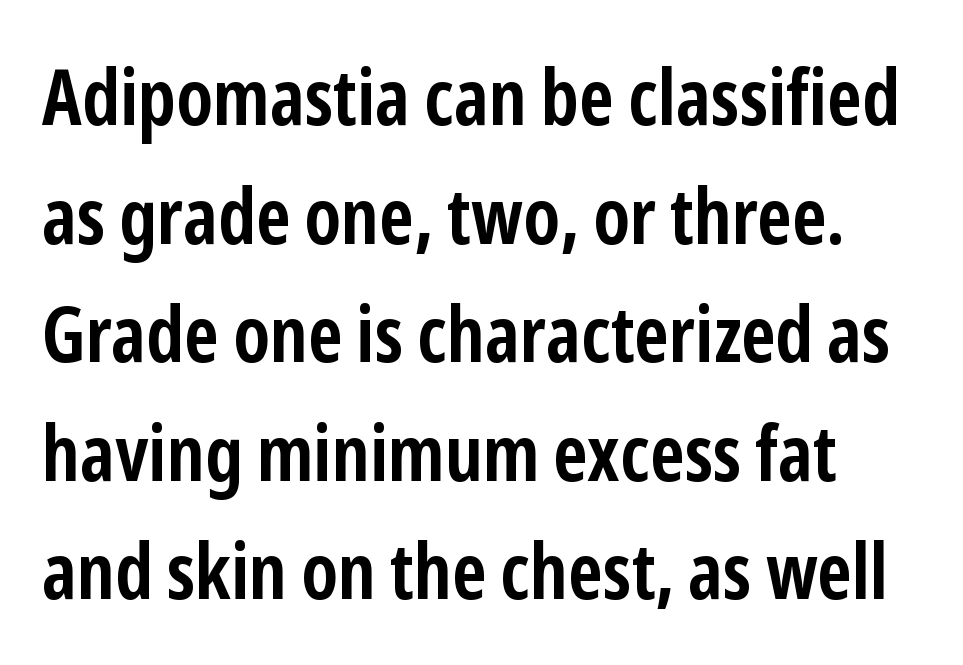
The image shows 77 px semibold, condensed sans-serif type, upright; set normal line spacing (1.54x), normal letter spacing, not underlined; low stroke contrast and a medium x-height.
